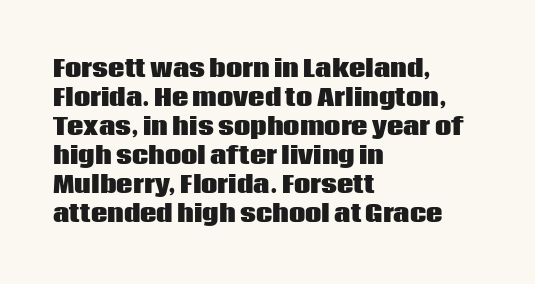
Q: Is the text bold? A: Yes.
Q: Is the text italic (slanted)? A: No, it is upright.
Q: Is the text underlined? A: No.
Q: How is the paragraph aligned? A: Left-aligned.
Q: Is the spacing between letters normal or unusually wide? A: Normal.
Q: Is the spacing between lines tight, normal or loose? A: Normal.
